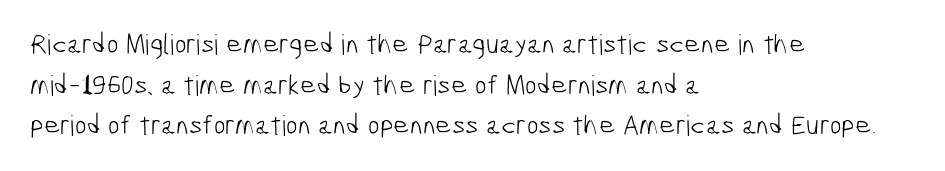
The image shows 28 px light, condensed sans-serif type; set left-aligned, normal line spacing (1.45x), normal letter spacing, not underlined; low stroke contrast and a medium x-height.
